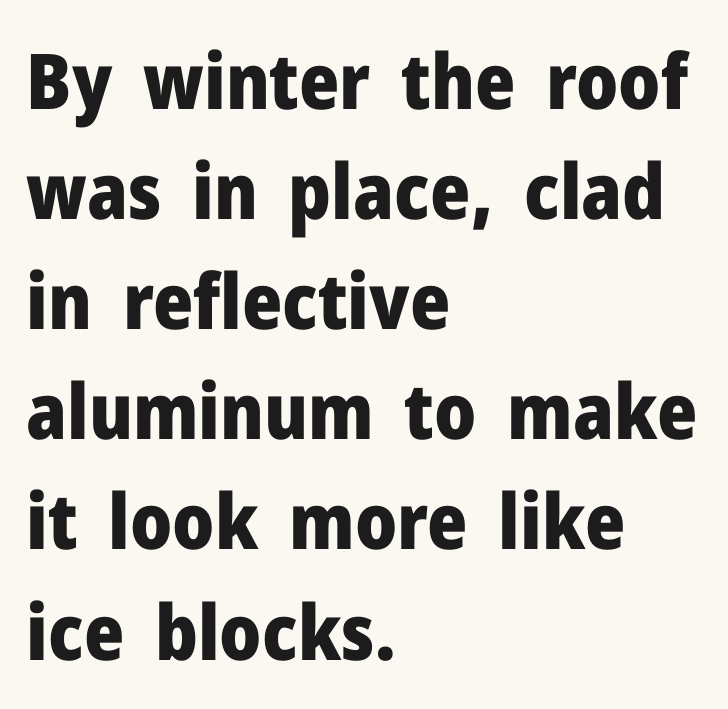
The face used here is rendered with its standard letterfit. Does the lettering tilt? It doesn't — this is upright. Compared with a centered layout, this one pins lines to the left instead. This rendering employs a face without finishing strokes, i.e., a sans-serif. The letters are bold, with thick, heavy strokes.
